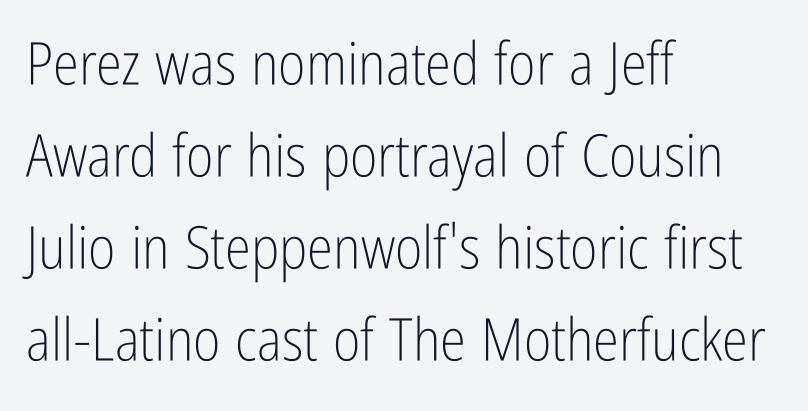
Q: Is the text bold? A: No.
Q: Is the text italic (slanted)? A: No, it is upright.
Q: Is the typeface a serif or a sans-serif typeface? A: Sans-serif.
Q: Is the text underlined? A: No.
Q: How is the paragraph aligned? A: Left-aligned.
Q: Is the spacing between letters normal or unusually wide? A: Normal.
Q: Is the spacing between lines tight, normal or loose? A: Normal.
Q: Width (condensed, normal, or wide)? A: Condensed.
Q: Stroke contrast? A: Low.
Q: x-height? A: Medium.
Q: Monospaced? A: No.
